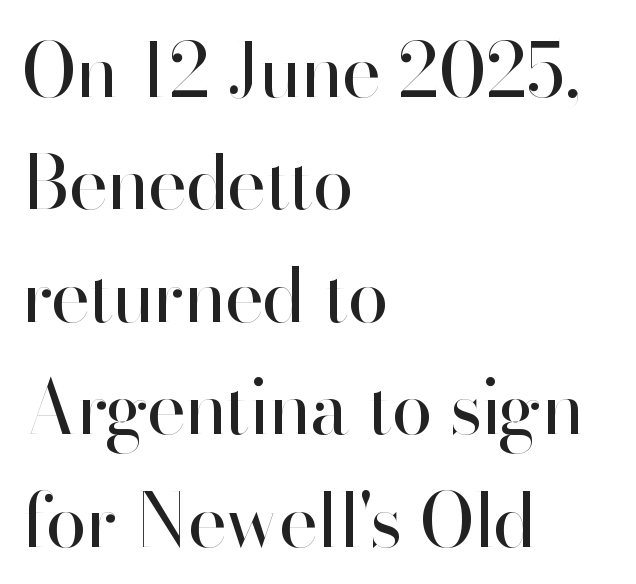
{"serif": "no", "italic": "no", "bold": "no", "weight": "regular", "width": "normal", "stroke_contrast": "high", "x_height": "small", "monospaced": "no", "underline": "no", "align": "left", "line_spacing": "normal", "line_spacing_ratio": 1.5, "letter_spacing": "normal", "letter_spacing_em": 0.0, "glyph_px": 75}
